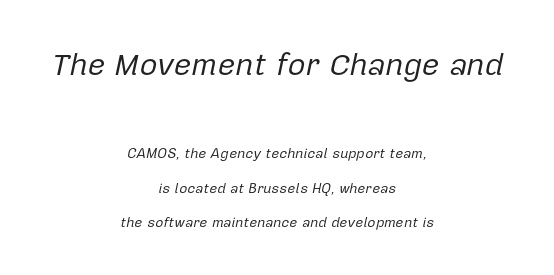
If you drew a line through each stem, it would be angled. No extra tracking has been applied to these lines. Horizontal bands of white between lines are thick stripes. Caption: multi-line text, centered on the measure. A quiet, ordinary-to-light weight characterises the typeface. The gap between lines stays unmarked.
